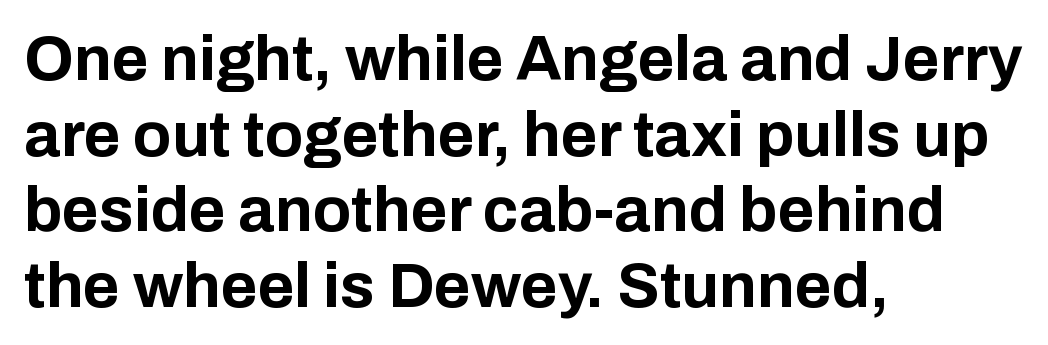
Q: Is the text bold? A: Yes.
Q: Is the text italic (slanted)? A: No, it is upright.
Q: Is the typeface a serif or a sans-serif typeface? A: Sans-serif.
Q: Is the text underlined? A: No.
Q: How is the paragraph aligned? A: Left-aligned.
Q: Is the spacing between letters normal or unusually wide? A: Normal.
Q: Width (condensed, normal, or wide)? A: Normal.
Q: Stroke contrast? A: Low.
Q: x-height? A: Medium.
Q: Monospaced? A: No.
